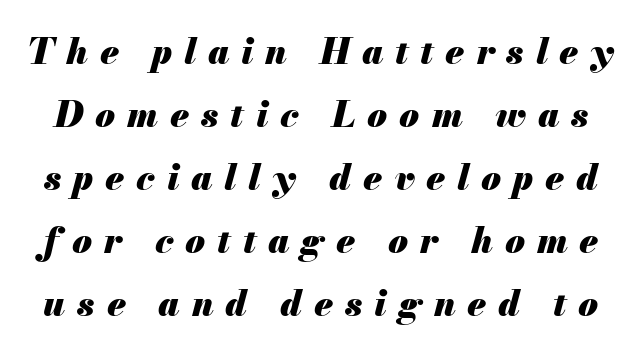
The image shows 36 px heavy type, italic (leaning right); set line spacing 1.75x, unusually wide letter spacing (+0.33 em), not underlined; medium stroke contrast and a small x-height.
